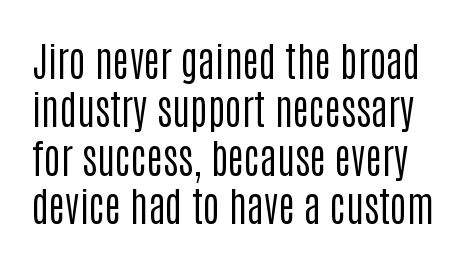
Q: Is the text bold? A: No.
Q: Is the text italic (slanted)? A: No, it is upright.
Q: Is the typeface a serif or a sans-serif typeface? A: Sans-serif.
Q: Is the text underlined? A: No.
Q: Is the spacing between letters normal or unusually wide? A: Normal.
Q: Width (condensed, normal, or wide)? A: Condensed.
Q: Stroke contrast? A: Low.
Q: x-height? A: Large.
Q: Monospaced? A: No.
